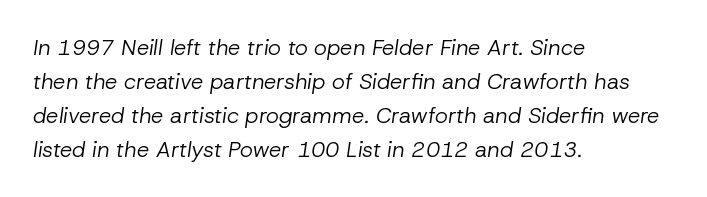
The image shows 22 px text type, italic (leaning right); set left-aligned, normal line spacing (1.54x), normal letter spacing, not underlined.
